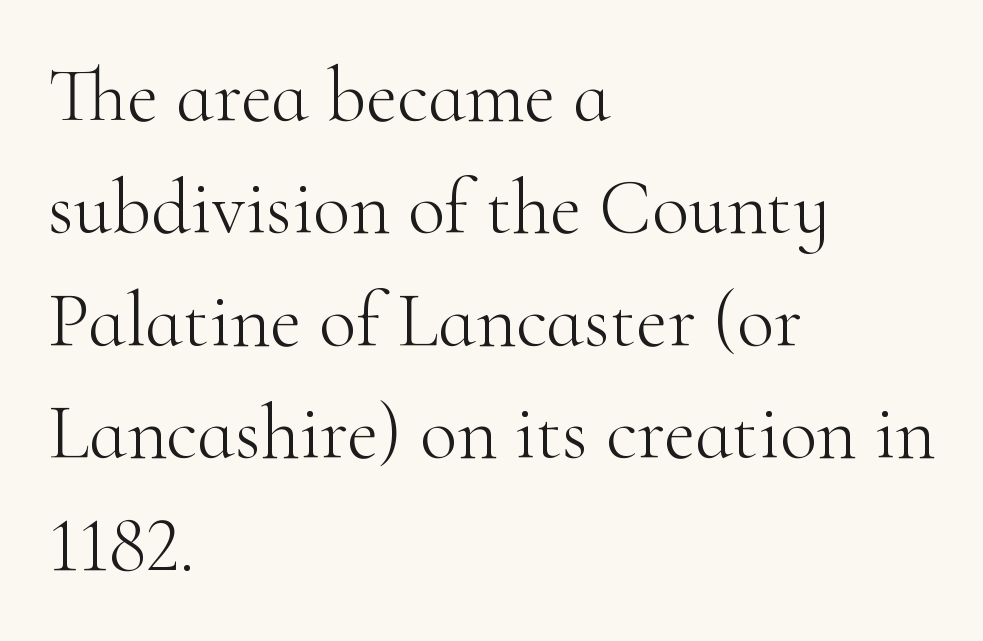
Q: Is the text bold? A: No.
Q: Is the text italic (slanted)? A: No, it is upright.
Q: Is the typeface a serif or a sans-serif typeface? A: Serif.
Q: Is the text underlined? A: No.
Q: How is the paragraph aligned? A: Left-aligned.
Q: Is the spacing between letters normal or unusually wide? A: Normal.
Q: Is the spacing between lines tight, normal or loose? A: Normal.
Q: Width (condensed, normal, or wide)? A: Normal.
Q: Stroke contrast? A: High.
Q: x-height? A: Small.
Q: Monospaced? A: No.
